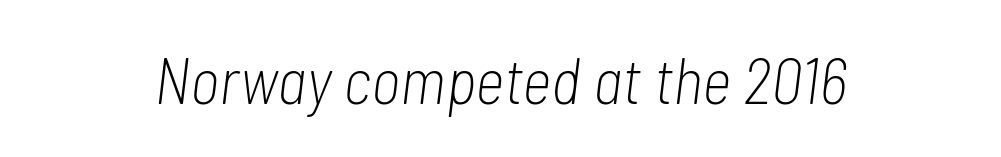
Q: Is the text bold? A: No.
Q: Is the text italic (slanted)? A: Yes, it leans right by about 7 degrees.
Q: Is the text underlined? A: No.
Q: Is the spacing between letters normal or unusually wide? A: Normal.
Q: Width (condensed, normal, or wide)? A: Condensed.
Q: Stroke contrast? A: Low.
Q: x-height? A: Medium.
Q: Monospaced? A: No.
